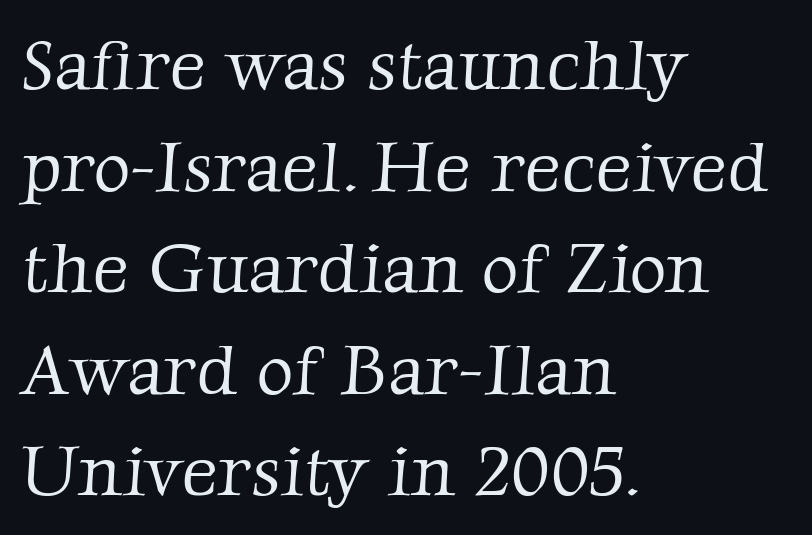
Q: Is the text bold? A: No.
Q: Is the typeface a serif or a sans-serif typeface? A: Serif.
Q: Is the text underlined? A: No.
Q: How is the paragraph aligned? A: Left-aligned.
Q: Is the spacing between letters normal or unusually wide? A: Normal.
Q: Is the spacing between lines tight, normal or loose? A: Normal.
Q: Width (condensed, normal, or wide)? A: Normal.
Q: Stroke contrast? A: Low.
Q: x-height? A: Medium.
Q: Monospaced? A: No.
